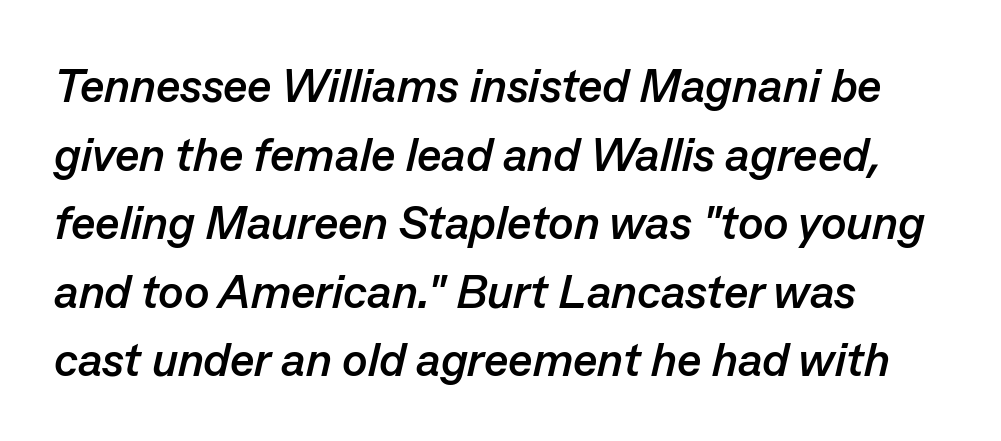
The image shows 47 px semibold type, italic (leaning right); set left-aligned, normal line spacing (1.46x), normal letter spacing, not underlined; low stroke contrast and a medium x-height.
